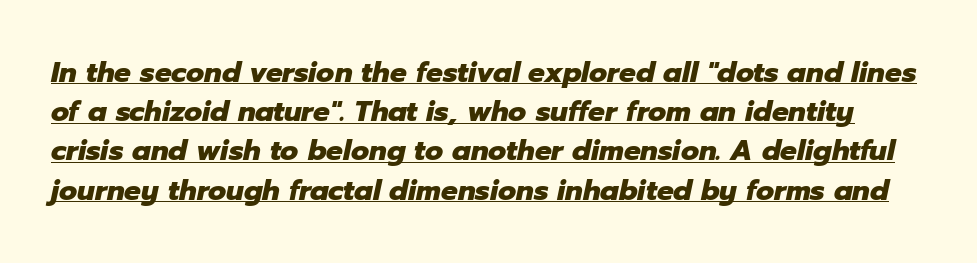
This sample has the flowing, uneven cadence of proportional lettering. In designer terms, the underline attribute is active on this setting. Vertical spacing — default. The face used here is rendered with its standard letterfit.
